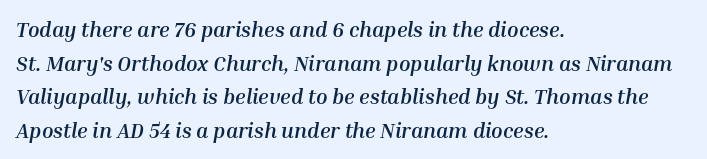
{"italic": "yes", "lean": "right", "slant_degrees": 10, "bold": "yes", "underline": "no", "align": "left", "line_spacing": "normal", "line_spacing_ratio": 1.6, "letter_spacing": "normal", "letter_spacing_em": 0.0, "glyph_px": 21}
